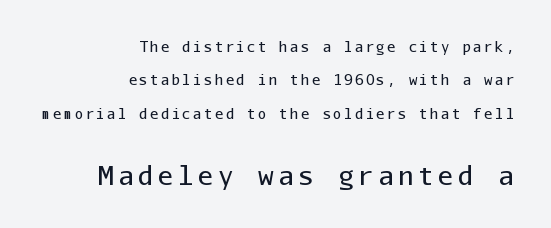
The image shows 26 px text type, upright; set right-aligned, loose line spacing (2.38x), not underlined; the second (bottom) block is 1.86x larger.
